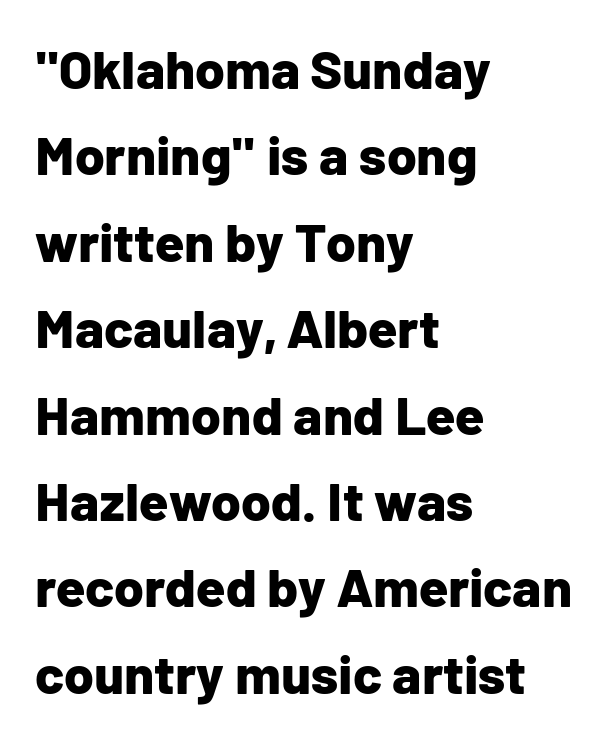
{"serif": "no", "italic": "no", "bold": "yes", "weight": "bold", "width": "normal", "stroke_contrast": "low", "x_height": "medium", "monospaced": "no", "underline": "no", "align": "left", "line_spacing": "normal", "line_spacing_ratio": 1.6, "letter_spacing": "normal", "letter_spacing_em": 0.0, "glyph_px": 54}
